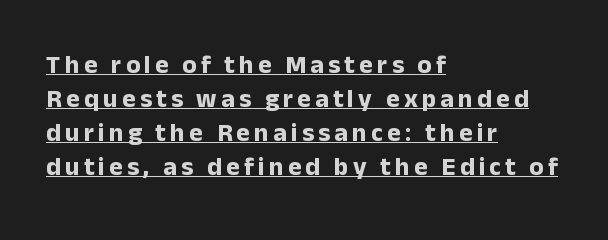
The image shows 26 px bold type, upright; set left-aligned, normal line spacing (1.31x), underlined.
